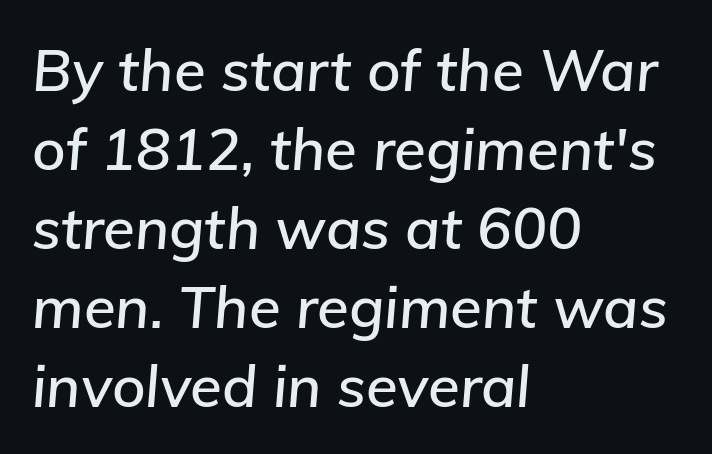
The image shows 58 px text type, italic (leaning right); set left-aligned, normal line spacing (1.36x), normal letter spacing, not underlined; low stroke contrast and a medium x-height.
